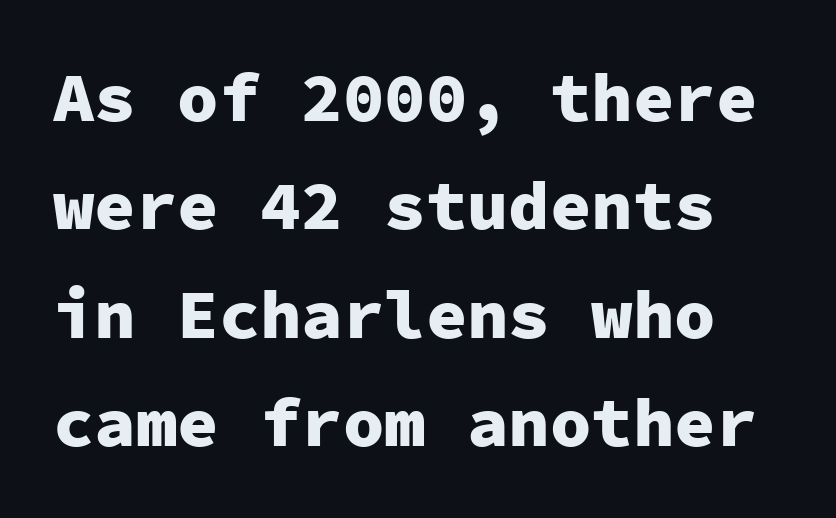
Q: Is the text bold? A: Yes.
Q: Is the text italic (slanted)? A: No, it is upright.
Q: Is the typeface a serif or a sans-serif typeface? A: Sans-serif.
Q: Is the text underlined? A: No.
Q: Is the spacing between letters normal or unusually wide? A: Normal.
Q: Is the spacing between lines tight, normal or loose? A: Normal.
Q: Width (condensed, normal, or wide)? A: Normal.
Q: Stroke contrast? A: Low.
Q: x-height? A: Medium.
Q: Monospaced? A: Yes.
